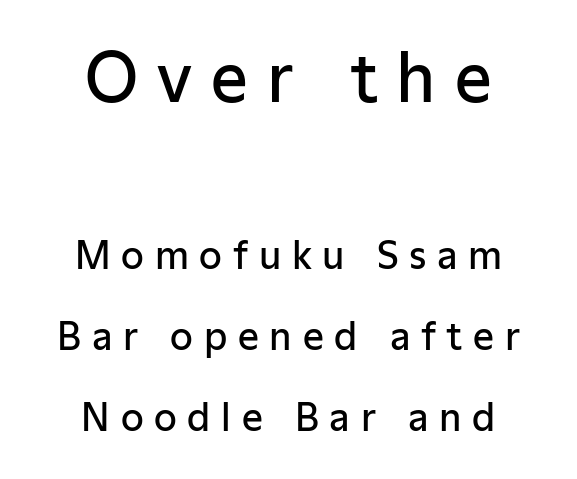
Q: Is the text bold? A: Semi-bold.
Q: Is the text italic (slanted)? A: No, it is upright.
Q: Is the typeface a serif or a sans-serif typeface? A: Sans-serif.
Q: Is the text underlined? A: No.
Q: How is the paragraph aligned? A: Centered.
Q: Is the spacing between letters normal or unusually wide? A: Unusually wide.
Q: Is the spacing between lines tight, normal or loose? A: Loose.
Q: Which block of text is set in a larger size, the first (top) or the second (bottom)? A: The first (top) one.
Q: Width (condensed, normal, or wide)? A: Normal.
Q: Stroke contrast? A: Low.
Q: x-height? A: Medium.
Q: Monospaced? A: No.
